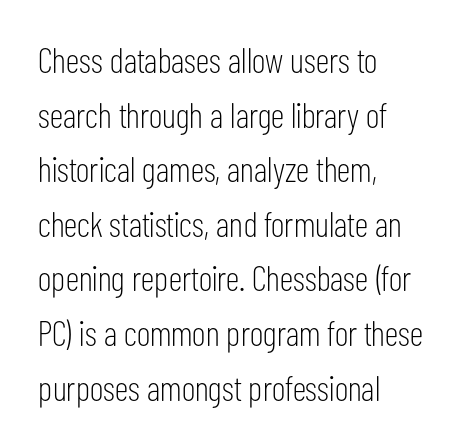
{"serif": "no", "italic": "no", "bold": "no", "weight": "light", "width": "condensed", "stroke_contrast": "low", "x_height": "medium", "monospaced": "no", "underline": "no", "align": "left", "line_spacing": "normal", "line_spacing_ratio": 1.56, "letter_spacing": "normal", "letter_spacing_em": 0.0, "glyph_px": 35}
